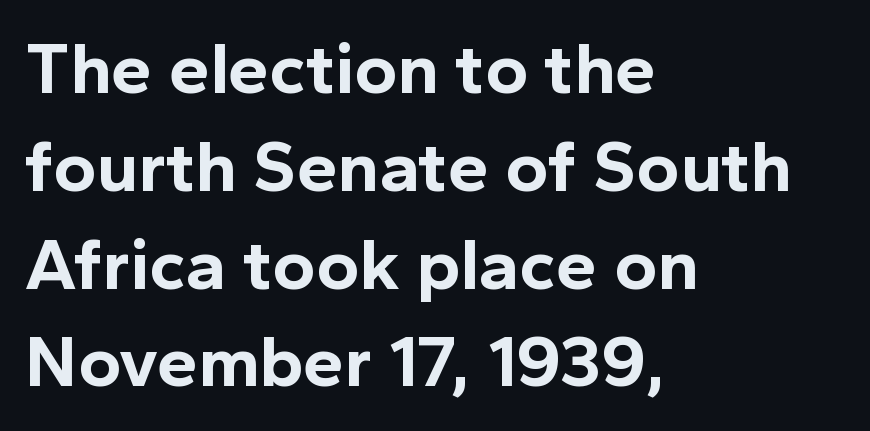
{"serif": "no", "italic": "no", "bold": "yes", "weight": "bold", "width": "normal", "x_height": "medium", "monospaced": "no", "underline": "no", "align": "left", "line_spacing": "normal", "line_spacing_ratio": 1.34, "letter_spacing": "normal", "letter_spacing_em": 0.0, "glyph_px": 73}
